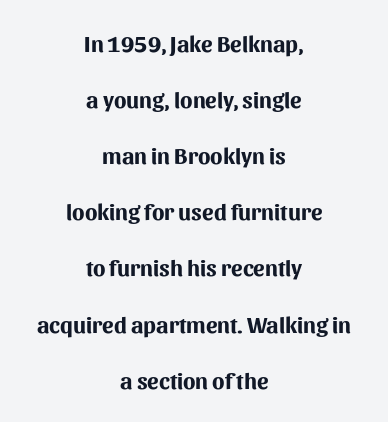
Underlining? Definitely not there. How would I describe the line gaps? Wide and relaxed. Does extra space separate the letters? No, they use regular spacing. Is the type bold? Yes — the strokes are clearly thick and heavy. Italic: no, the glyphs are upright roman.
